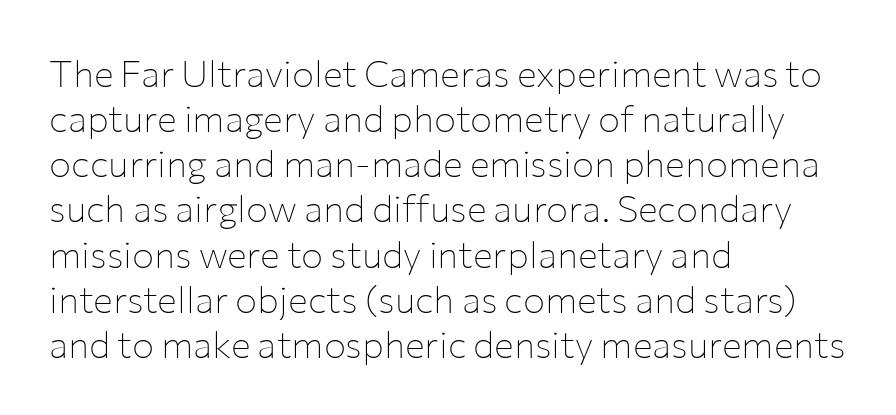
Q: Is the text bold? A: No.
Q: Is the text italic (slanted)? A: No, it is upright.
Q: Is the typeface a serif or a sans-serif typeface? A: Sans-serif.
Q: Is the text underlined? A: No.
Q: How is the paragraph aligned? A: Left-aligned.
Q: Is the spacing between letters normal or unusually wide? A: Normal.
Q: Width (condensed, normal, or wide)? A: Normal.
Q: Stroke contrast? A: Low.
Q: x-height? A: Medium.
Q: Monospaced? A: No.
